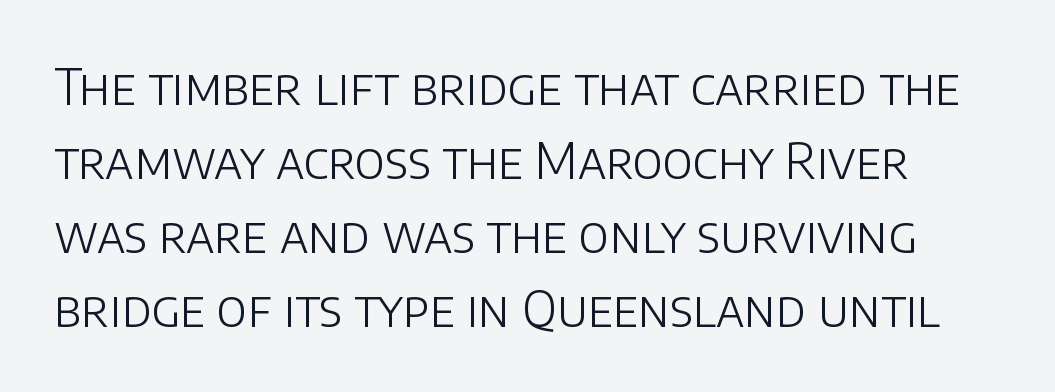
The image shows 49 px light sans-serif type, upright; set normal line spacing (1.51x), normal letter spacing, not underlined; low stroke contrast and a large x-height.
